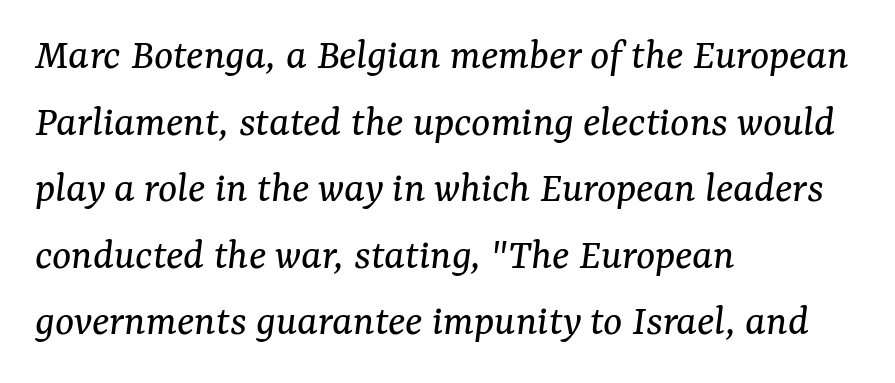
{"serif": "yes", "italic": "yes", "lean": "right", "slant_degrees": 7, "bold": "no", "weight": "regular", "width": "normal", "stroke_contrast": "medium", "x_height": "medium", "monospaced": "no", "underline": "no", "align": "left", "line_spacing": "normal", "line_spacing_ratio": 1.48, "letter_spacing": "normal", "letter_spacing_em": 0.0, "glyph_px": 45}
